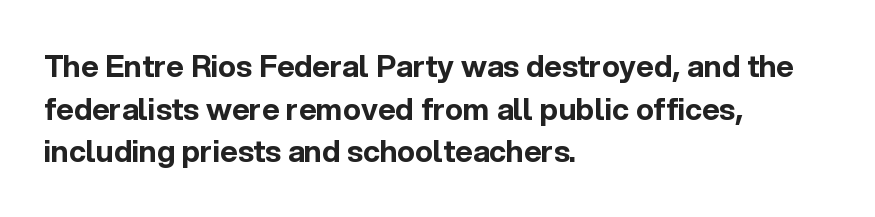
Q: Is the text bold? A: Yes.
Q: Is the text italic (slanted)? A: No, it is upright.
Q: Is the typeface a serif or a sans-serif typeface? A: Sans-serif.
Q: Is the text underlined? A: No.
Q: How is the paragraph aligned? A: Left-aligned.
Q: Is the spacing between letters normal or unusually wide? A: Normal.
Q: Is the spacing between lines tight, normal or loose? A: Normal.
Q: Width (condensed, normal, or wide)? A: Normal.
Q: x-height? A: Medium.
Q: Monospaced? A: No.
